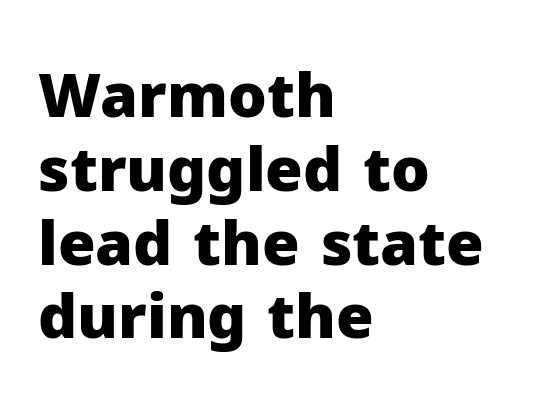
The image shows 61 px heavy sans-serif type, upright; set left-aligned, line spacing 1.21x, normal letter spacing, not underlined; low stroke contrast and a medium x-height.
